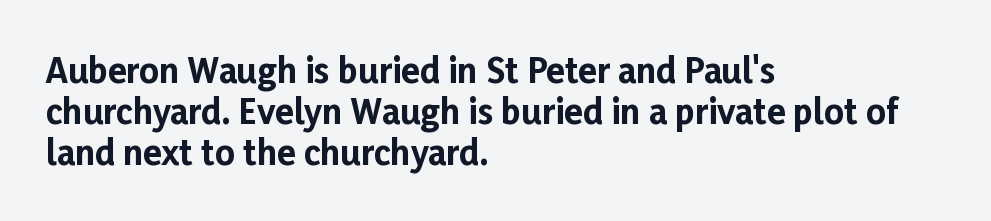
The lines in this sample share a left origin and differ only in where they stop. Stroke thickness is high; the sample reads as a true bold. The space beneath each line is pristine and unruled. A typesetter would call this proportional, since set widths differ per character. The type sits square on the baseline with zero lean.
